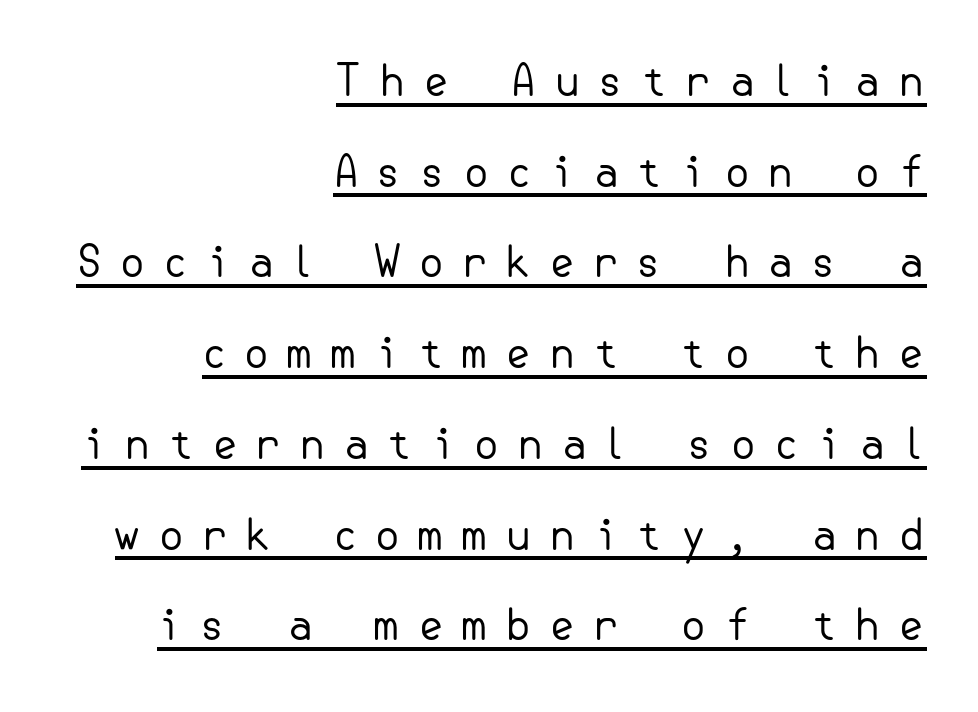
The passage shown stacks its lines with a broad gap. Short note: letters widely spaced. Descenders here cross a horizontal rule under the line. Unlike a traditional serif, this face leaves its strokes unadorned. The lettering stays uniformly vertical, giving the passage a roman look.
